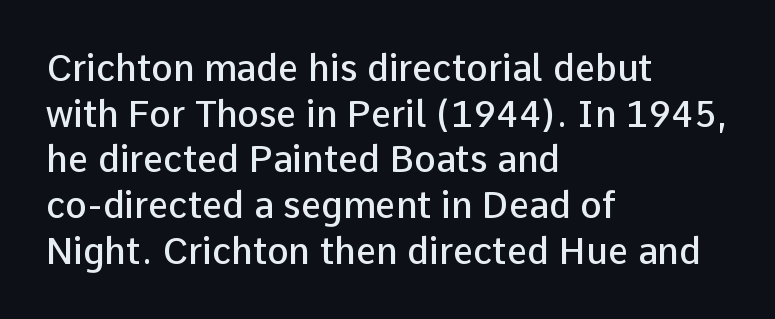
{"serif": "no", "italic": "no", "bold": "semi", "weight": "semibold", "width": "normal", "stroke_contrast": "low", "x_height": "medium", "monospaced": "no", "underline": "no", "align": "left", "line_spacing": "normal", "line_spacing_ratio": 1.27, "letter_spacing": "normal", "letter_spacing_em": 0.0, "glyph_px": 36}
